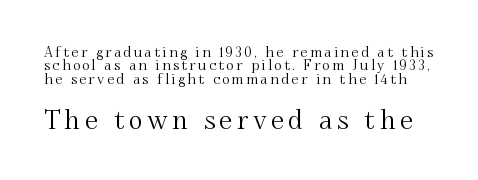
{"italic": "no", "underline": "no", "line_spacing": "tight", "line_spacing_ratio": 0.95, "larger_block": "second", "size_ratio": 1.86, "glyph_px": 26}
